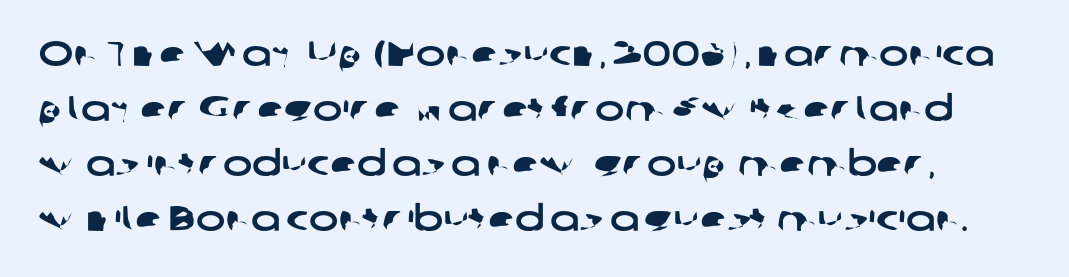
Q: Is the typeface a serif or a sans-serif typeface? A: Sans-serif.
Q: Is the text underlined? A: No.
Q: Is the spacing between letters normal or unusually wide? A: Normal.
Q: Is the spacing between lines tight, normal or loose? A: Normal.
Q: Width (condensed, normal, or wide)? A: Wide.
Q: Stroke contrast? A: Low.
Q: x-height? A: Medium.
Q: Monospaced? A: No.
